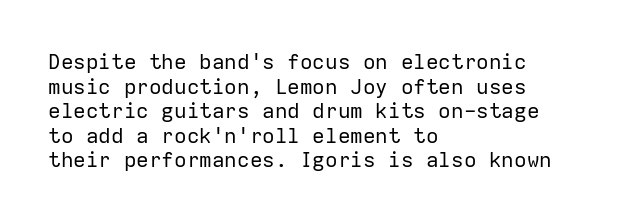
The foot of each line stays bare and open. Ink coverage per letter is moderate at most. Compared with a centered layout, this one pins lines to the left instead. Style check: upright. The horizontal fit of the characters is conventional and even.
